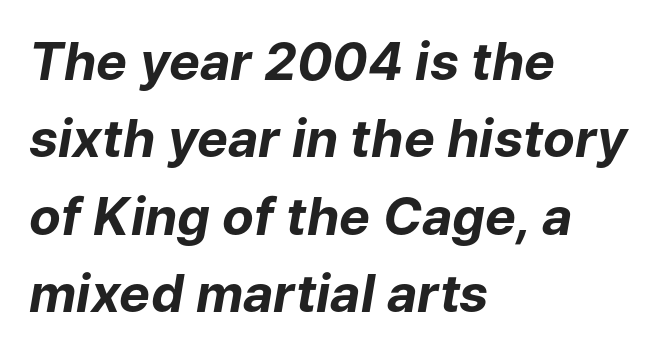
These lines are rendered in a variable-pitch font. The designer left line spacing at the default. Underlining? Definitely not there. Does the weight exceed regular? Yes, all the way to bold. Here the glyphs are tracked normally, forming tight word shapes.
